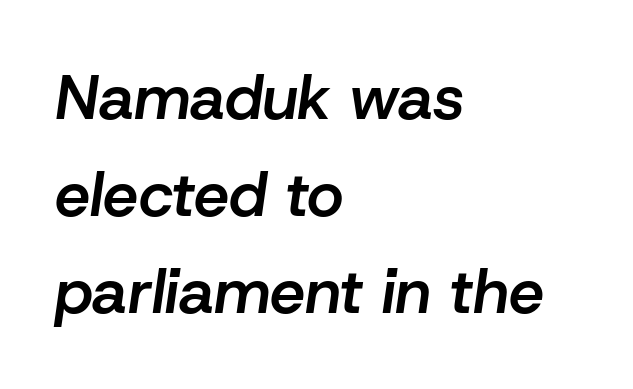
Slant detected: the letters are inclined. Spacing between characters is what you'd get straight out of the box. A bare baseline throughout the passage. How would I describe the line gaps? Plain and ordinary. A typesetter would call this proportional, since set widths differ per character.
